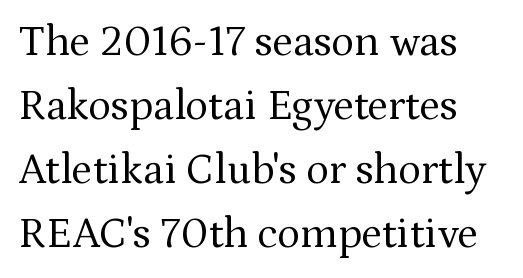
{"serif": "yes", "italic": "no", "bold": "no", "weight": "regular", "width": "normal", "stroke_contrast": "medium", "x_height": "medium", "monospaced": "no", "underline": "no", "line_spacing": "normal", "line_spacing_ratio": 1.49, "letter_spacing": "normal", "letter_spacing_em": 0.0, "glyph_px": 43}
